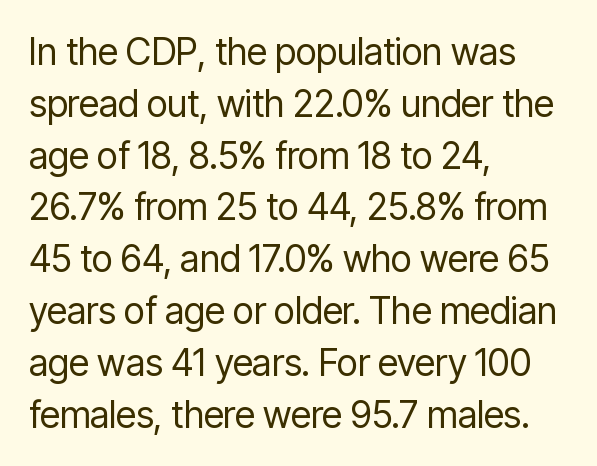
{"serif": "no", "italic": "no", "bold": "no", "weight": "regular", "width": "condensed", "stroke_contrast": "low", "x_height": "medium", "monospaced": "no", "underline": "no", "align": "left", "line_spacing": "normal", "line_spacing_ratio": 1.4, "letter_spacing": "normal", "letter_spacing_em": 0.0, "glyph_px": 37}
